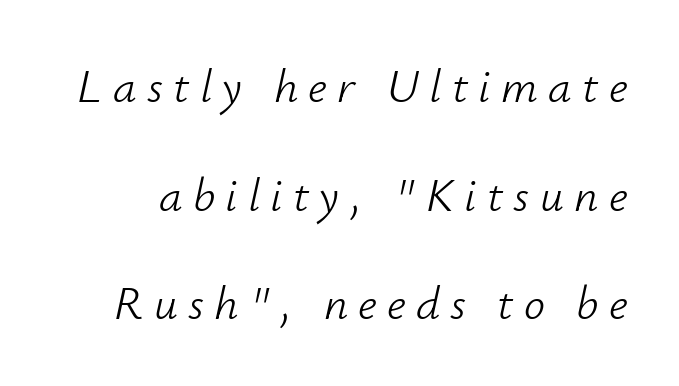
Q: Is the text bold? A: No.
Q: Is the text italic (slanted)? A: Yes, it leans right by about 12 degrees.
Q: Is the text underlined? A: No.
Q: Is the spacing between letters normal or unusually wide? A: Unusually wide.
Q: Is the spacing between lines tight, normal or loose? A: Loose.
Q: Width (condensed, normal, or wide)? A: Normal.
Q: Stroke contrast? A: Low.
Q: x-height? A: Small.
Q: Monospaced? A: No.
